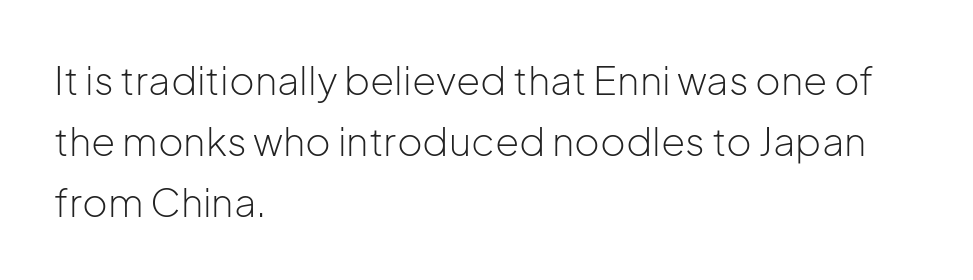
Q: Is the text bold? A: No.
Q: Is the text italic (slanted)? A: No, it is upright.
Q: Is the typeface a serif or a sans-serif typeface? A: Sans-serif.
Q: Is the text underlined? A: No.
Q: How is the paragraph aligned? A: Left-aligned.
Q: Is the spacing between letters normal or unusually wide? A: Normal.
Q: Is the spacing between lines tight, normal or loose? A: Normal.
Q: Width (condensed, normal, or wide)? A: Normal.
Q: Stroke contrast? A: Low.
Q: x-height? A: Medium.
Q: Monospaced? A: No.
